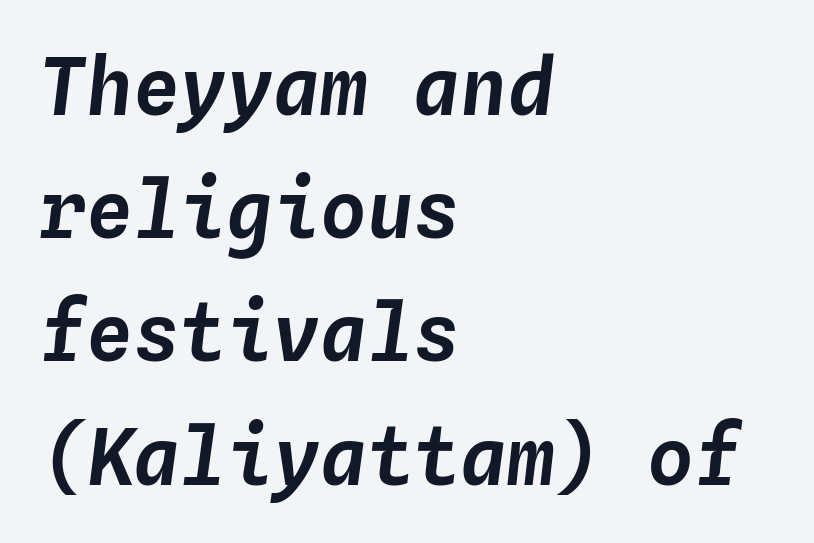
Q: Is the text italic (slanted)? A: Yes, it leans right by about 4 degrees.
Q: Is the text underlined? A: No.
Q: How is the paragraph aligned? A: Left-aligned.
Q: Is the spacing between letters normal or unusually wide? A: Normal.
Q: Is the spacing between lines tight, normal or loose? A: Normal.
Q: Width (condensed, normal, or wide)? A: Normal.
Q: Stroke contrast? A: Low.
Q: x-height? A: Medium.
Q: Monospaced? A: Yes.
